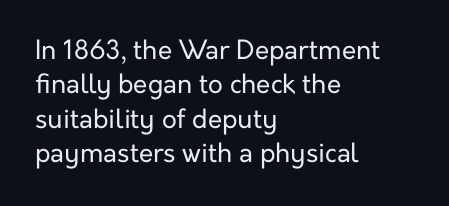
Leftover space on each line is placed entirely after the last word. Notice how the stems are strictly vertical — no italics here. The rendering uses a moderate line-height, typical for paragraphs. Underlining? Definitely not there. A light-to-regular cut is what we see here.
